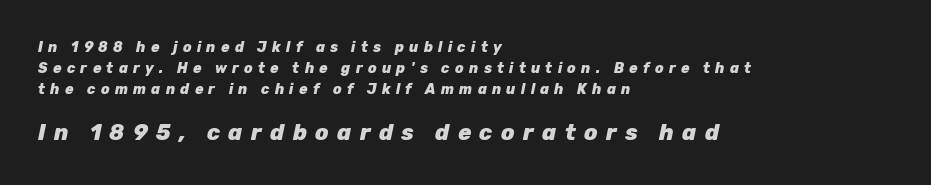
The image shows 22 px bold type, italic (leaning right); set left-aligned, normal line spacing (1.51x), unusually wide letter spacing (+0.38 em), not underlined; the second (bottom) block is 1.57x larger.
